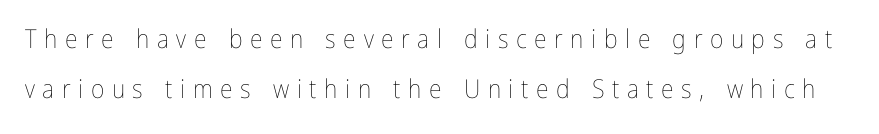
The letterforms stand isolated, each surrounded by extra space. Honestly, the rows look like they've been pulled way apart. The passage shown is not underscored anywhere. Stroke thickness stays within the range of a standard reading face or lighter.
